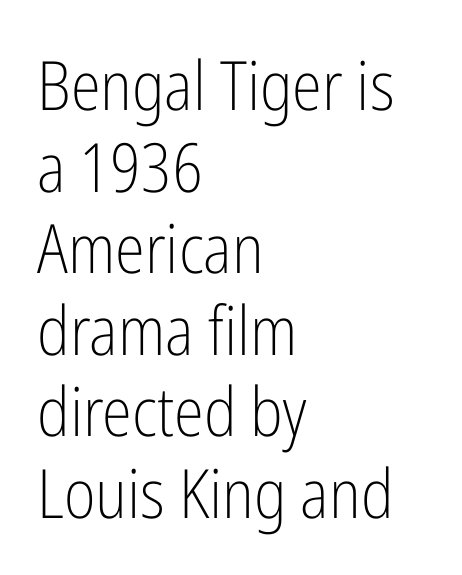
You could not count columns in this text — the font is proportionally spaced. It's the straight-up-and-down kind of type. Alignment: flush left. Nobody touched the tracking dial on this one. A clean baseline with only descenders dipping below it.
